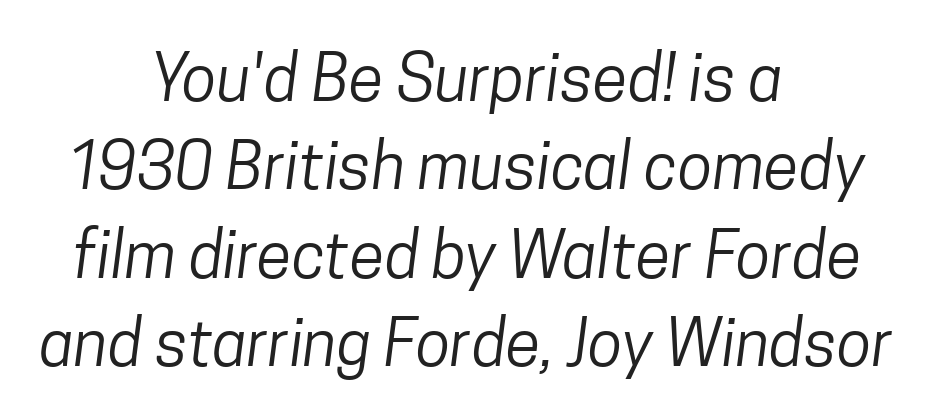
The image shows 64 px regular-weight, condensed sans-serif type; set centered, normal line spacing (1.38x), normal letter spacing, not underlined; low stroke contrast and a medium x-height.
